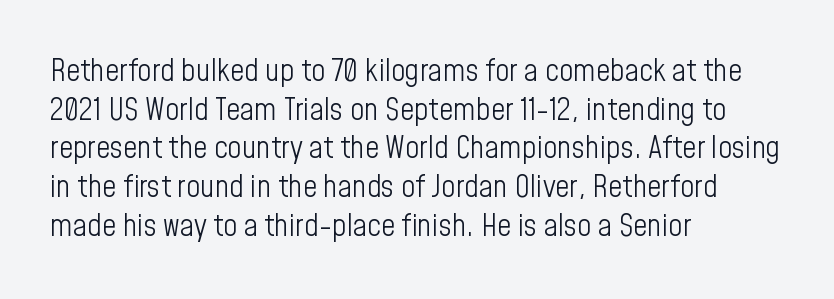
The image shows 31 px light, condensed sans-serif type, upright; set left-aligned, normal line spacing (1.25x), normal letter spacing, not underlined; low stroke contrast and a medium x-height.
